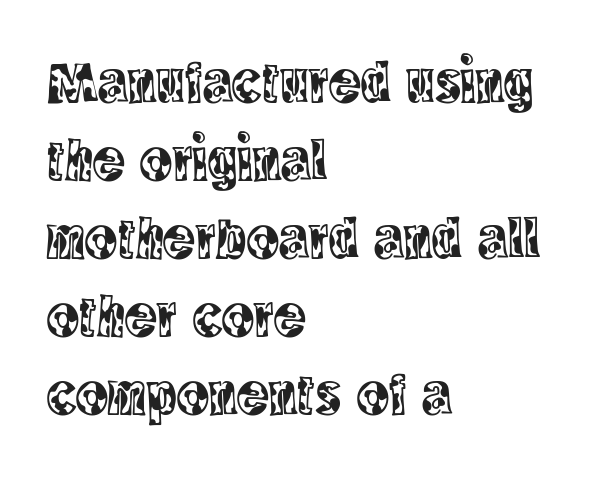
{"serif": "yes", "italic": "no", "width": "condensed", "x_height": "large", "monospaced": "no", "underline": "no", "align": "left", "line_spacing": "normal", "line_spacing_ratio": 1.3, "letter_spacing": "normal", "letter_spacing_em": 0.0, "glyph_px": 60}
